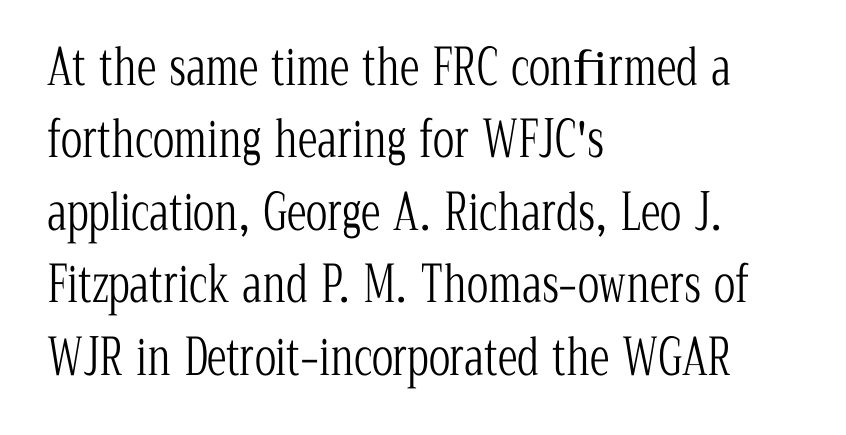
The image shows 50 px light, condensed serif type, upright; set left-aligned, normal line spacing (1.45x), normal letter spacing, not underlined; low stroke contrast and a medium x-height.
